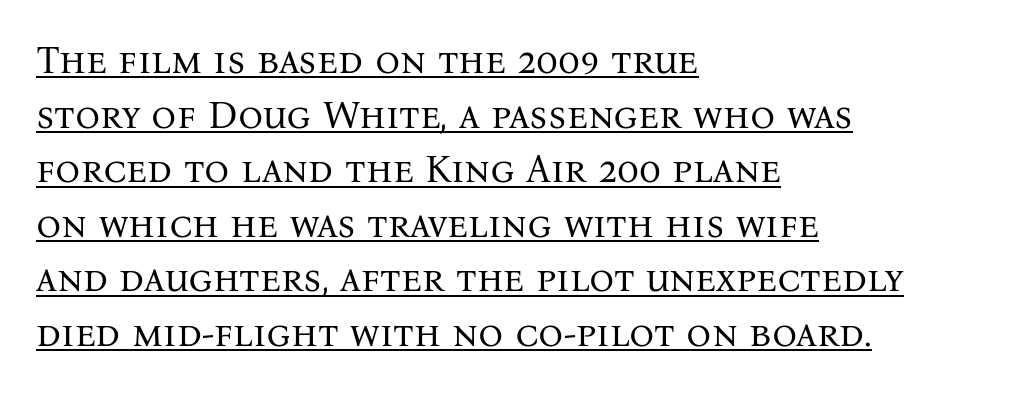
Q: Is the text bold? A: No.
Q: Is the text italic (slanted)? A: No, it is upright.
Q: Is the typeface a serif or a sans-serif typeface? A: Serif.
Q: Is the text underlined? A: Yes.
Q: How is the paragraph aligned? A: Left-aligned.
Q: Is the spacing between letters normal or unusually wide? A: Normal.
Q: Is the spacing between lines tight, normal or loose? A: Normal.
Q: Width (condensed, normal, or wide)? A: Normal.
Q: Stroke contrast? A: Medium.
Q: x-height? A: Medium.
Q: Monospaced? A: No.
